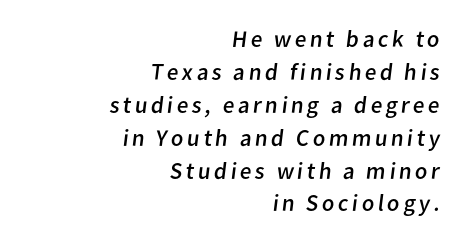
The image shows 24 px text type; set right-aligned, normal line spacing (1.37x), not underlined.
